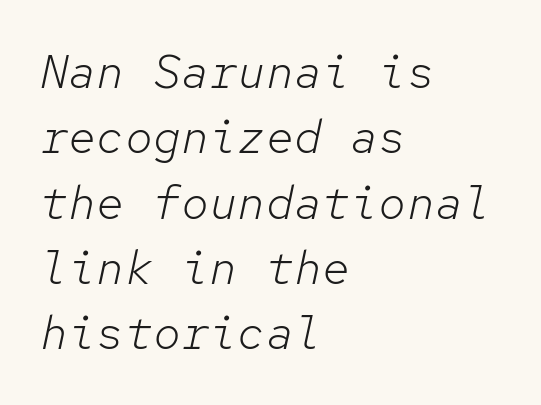
{"italic": "yes", "lean": "right", "slant_degrees": 12, "bold": "no", "weight": "light", "width": "normal", "stroke_contrast": "low", "x_height": "medium", "monospaced": "yes", "underline": "no", "align": "left", "line_spacing": "normal", "line_spacing_ratio": 1.39, "letter_spacing": "normal", "letter_spacing_em": 0.0, "glyph_px": 47}
